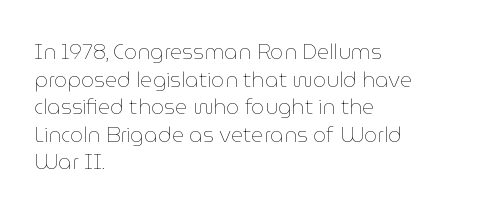
Teacher's note: observe the even left margin — that is flush-left alignment. The line texture is even and compact thanks to regular tracking. The lettering stays uniformly vertical, giving the passage a roman look. The baseline area is clear.
